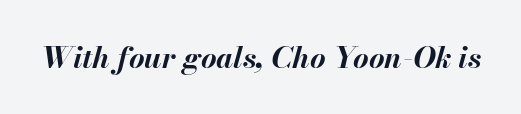
The image shows 30 px bold type, italic (leaning right); set normal letter spacing, not underlined; medium stroke contrast and a small x-height.
